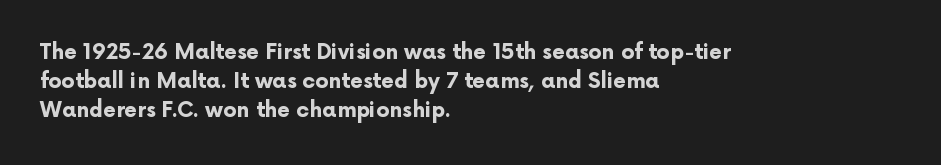
Q: Is the text bold? A: Yes.
Q: Is the text italic (slanted)? A: No, it is upright.
Q: Is the text underlined? A: No.
Q: How is the paragraph aligned? A: Left-aligned.
Q: Is the spacing between letters normal or unusually wide? A: Normal.
Q: Is the spacing between lines tight, normal or loose? A: Normal.
